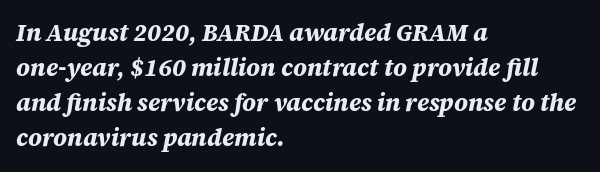
Q: Is the text bold? A: Yes.
Q: Is the text italic (slanted)? A: Yes, it leans right by about 12 degrees.
Q: Is the text underlined? A: No.
Q: How is the paragraph aligned? A: Left-aligned.
Q: Is the spacing between letters normal or unusually wide? A: Normal.
Q: Is the spacing between lines tight, normal or loose? A: Normal.
